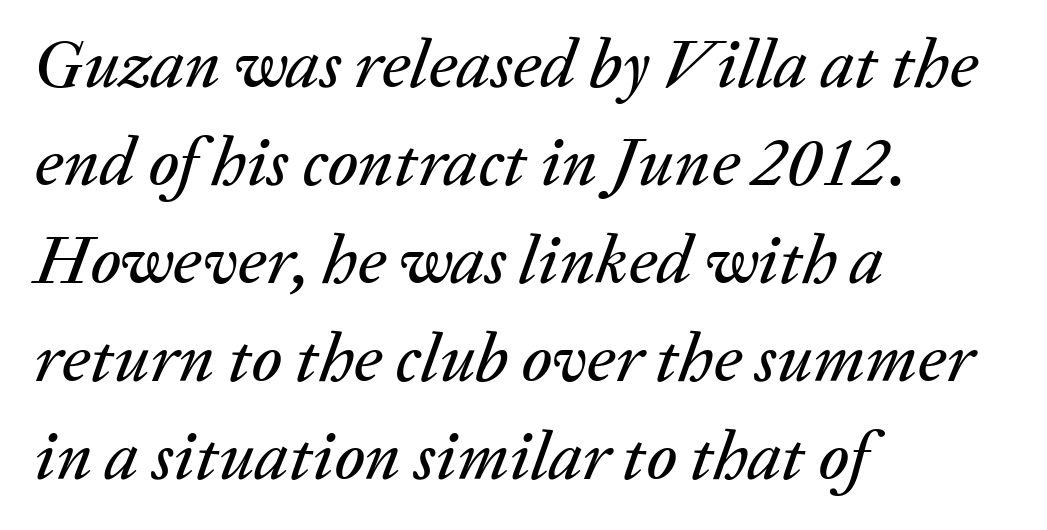
The image shows 69 px text type, italic (leaning right); set left-aligned, normal line spacing (1.42x), normal letter spacing, not underlined; low stroke contrast and a medium x-height.
